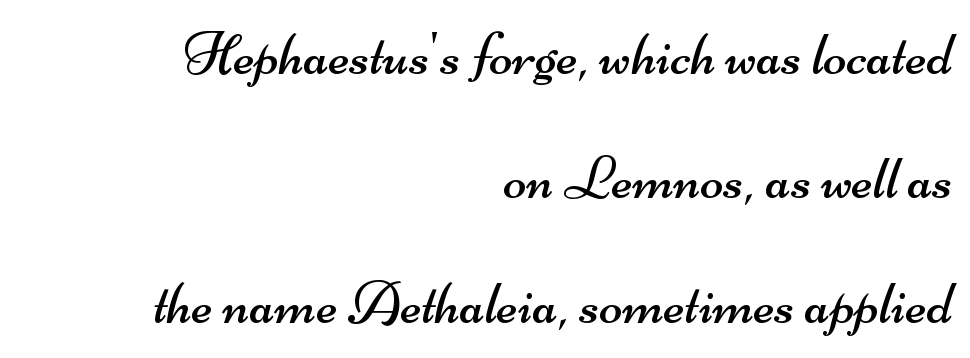
The letters sit at their default tracking, neither squeezed nor spread. No letter is thick-stroked: the sample isn't bold. Unlike a traditional serif, this face leaves its strokes unadorned. Do the characters align in a grid? No, the font is proportional. The line-height multiplier appears high, well above default.
